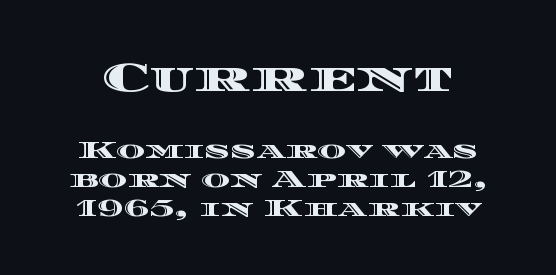
The image shows 42 px wide type, upright; set line spacing 1.21x, normal letter spacing, not underlined; the first (top) block is 1.75x larger; a large x-height.
